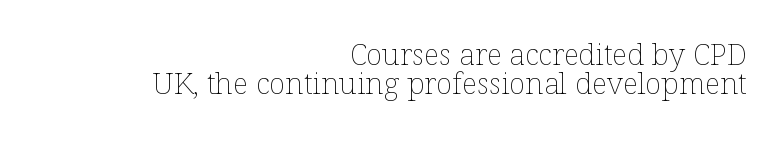
Q: Is the text bold? A: No.
Q: Is the text italic (slanted)? A: No, it is upright.
Q: Is the text underlined? A: No.
Q: How is the paragraph aligned? A: Right-aligned.
Q: Is the spacing between letters normal or unusually wide? A: Normal.
Q: Is the spacing between lines tight, normal or loose? A: Tight.
Q: Width (condensed, normal, or wide)? A: Normal.
Q: Stroke contrast? A: Low.
Q: x-height? A: Medium.
Q: Monospaced? A: No.
